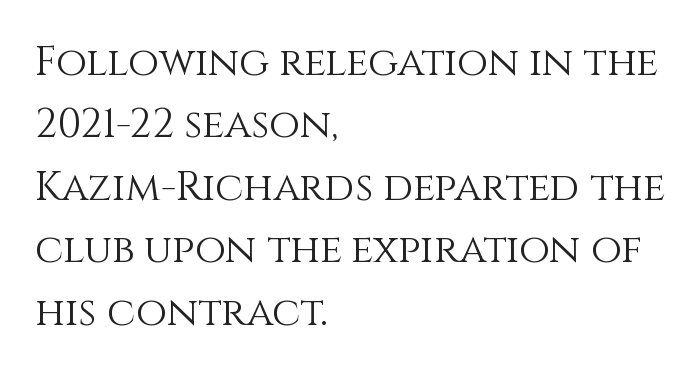
The image shows 40 px light type, upright; set left-aligned, normal line spacing (1.56x), normal letter spacing, not underlined; medium stroke contrast and a large x-height.
